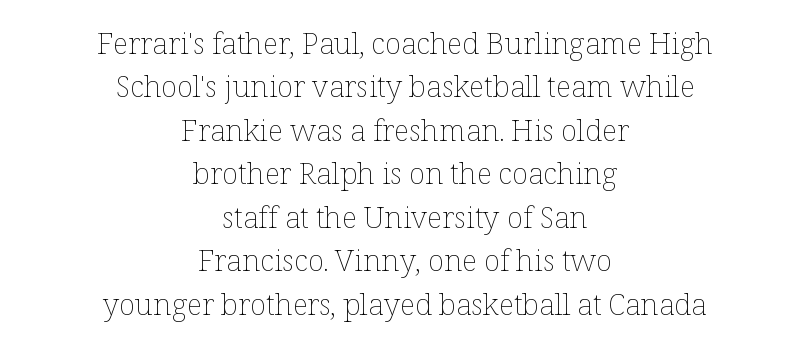
Horizontal alignment here is central, giving a formal, balanced look. The rows are spaced the way most documents space them. On a weight scale, this lands at 450 or below. This sample uses an upright cut, with every glyph sitting square on the baseline. The area under the type is left untouched. Glyph-to-glyph distance matches everyday printed text.
